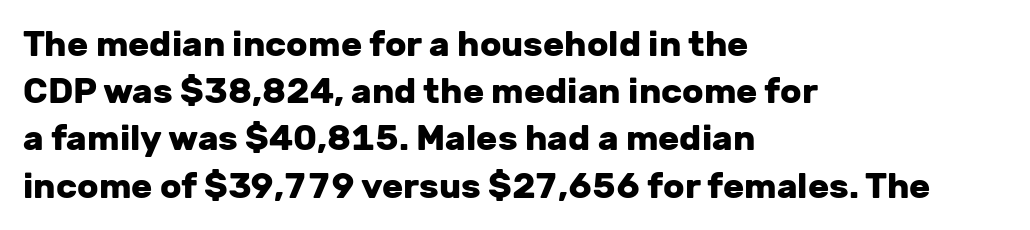
The image shows 35 px heavy sans-serif type, upright; set left-aligned, normal line spacing (1.35x), normal letter spacing, not underlined; low stroke contrast and a medium x-height.
